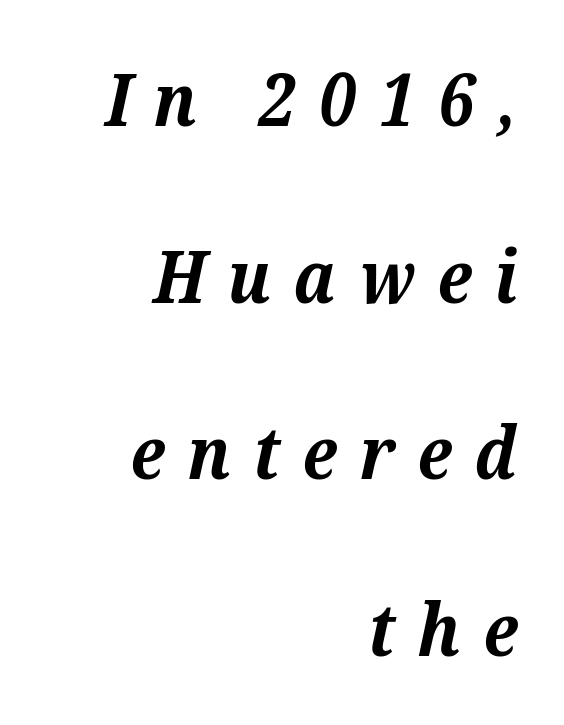
{"serif": "yes", "italic": "yes", "lean": "right", "slant_degrees": 12, "bold": "yes", "weight": "bold", "width": "normal", "stroke_contrast": "medium", "x_height": "medium", "monospaced": "no", "underline": "no", "align": "right", "line_spacing": "loose", "line_spacing_ratio": 2.42, "letter_spacing": "wide", "letter_spacing_em": 0.31, "glyph_px": 73}
